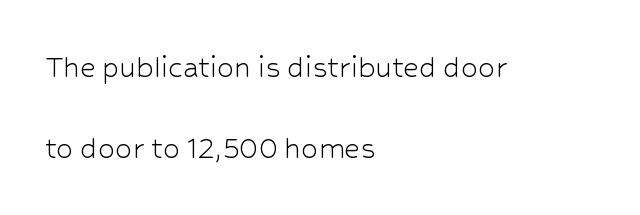
In terms of letterspacing, this is plain default setting. These lines were composed using upright roman letters. If you measured baseline to baseline, you'd find a long distance. This sample has the flowing, uneven cadence of proportional lettering. Check under the words: just untouched page. This sample uses a sans-serif face.
